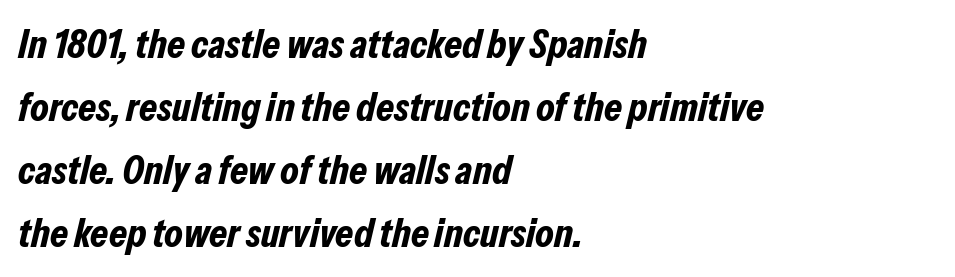
The image shows 41 px bold, condensed type, italic (leaning right); set left-aligned, normal line spacing (1.54x), normal letter spacing, not underlined; low stroke contrast and a medium x-height.
